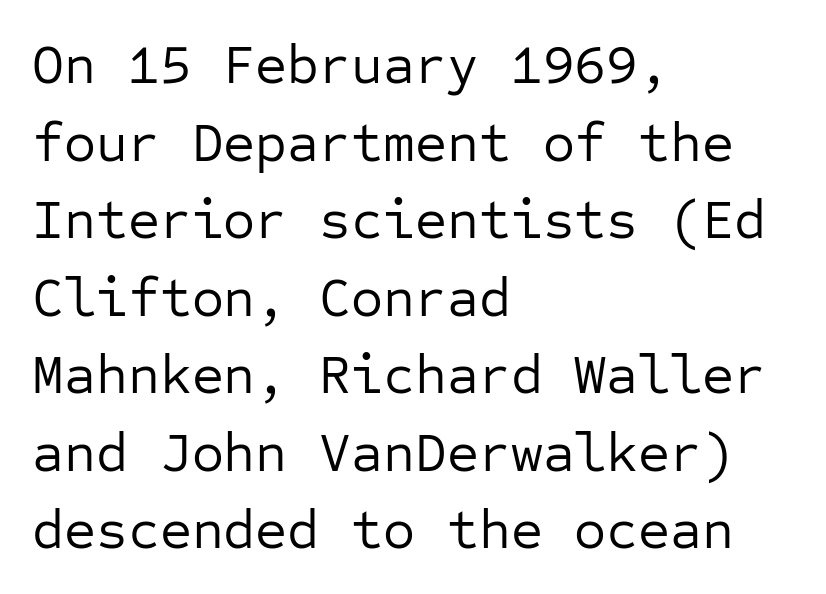
{"serif": "no", "italic": "no", "bold": "no", "weight": "regular", "width": "normal", "stroke_contrast": "low", "x_height": "medium", "monospaced": "yes", "underline": "no", "align": "left", "line_spacing": "normal", "line_spacing_ratio": 1.41, "letter_spacing": "normal", "letter_spacing_em": 0.0, "glyph_px": 55}
